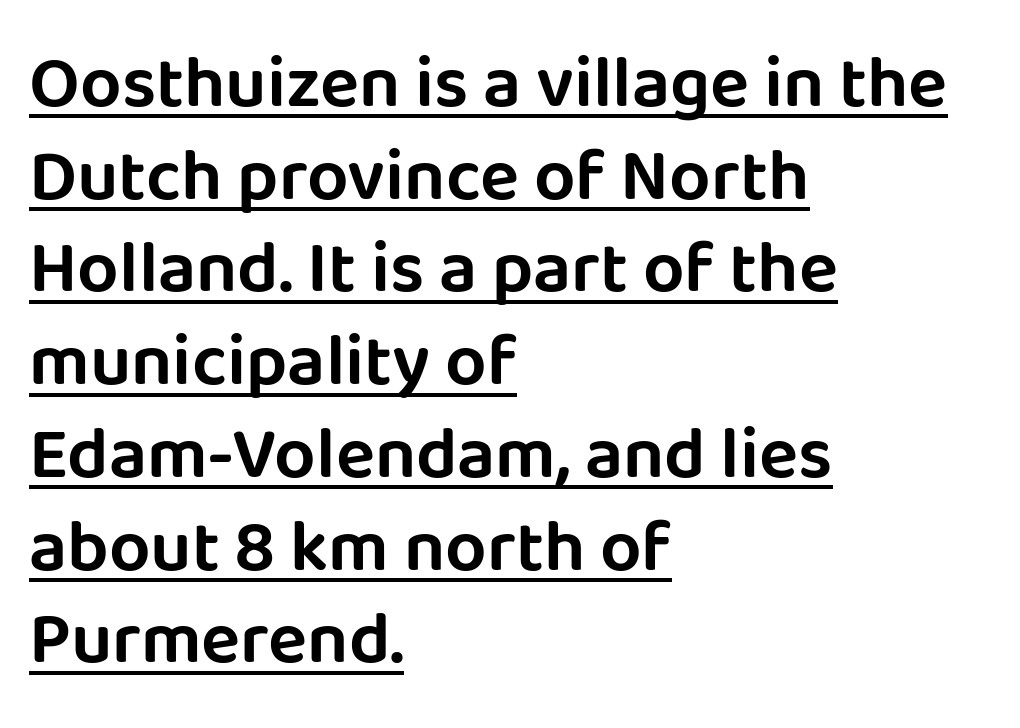
The image shows 73 px sans-serif type, upright; set left-aligned, normal line spacing (1.27x), normal letter spacing, underlined; low stroke contrast and a large x-height.
